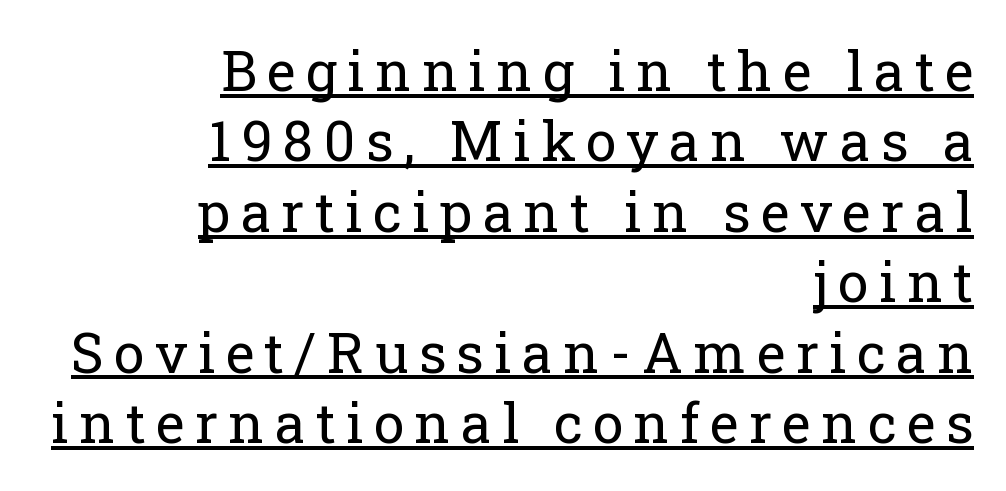
The image shows 55 px regular-weight serif type, upright; set right-aligned, normal line spacing (1.28x), underlined; low stroke contrast and a medium x-height.
